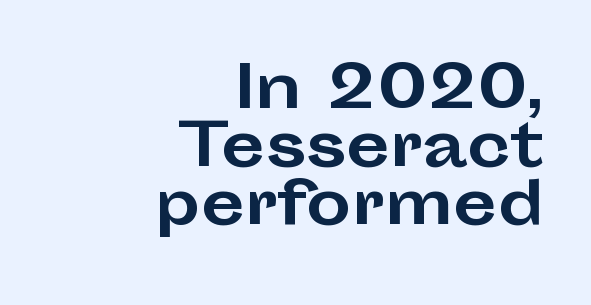
The face used here is proportionally spaced, like ordinary book or web type. Look at the stroke-to-counter ratio: heavy, a bold. The passage shown is not underscored anywhere. The tracking reads as untouched default to a designer's eye. Upright lettering throughout. The font family rendered here belongs to the sans-serif group.
